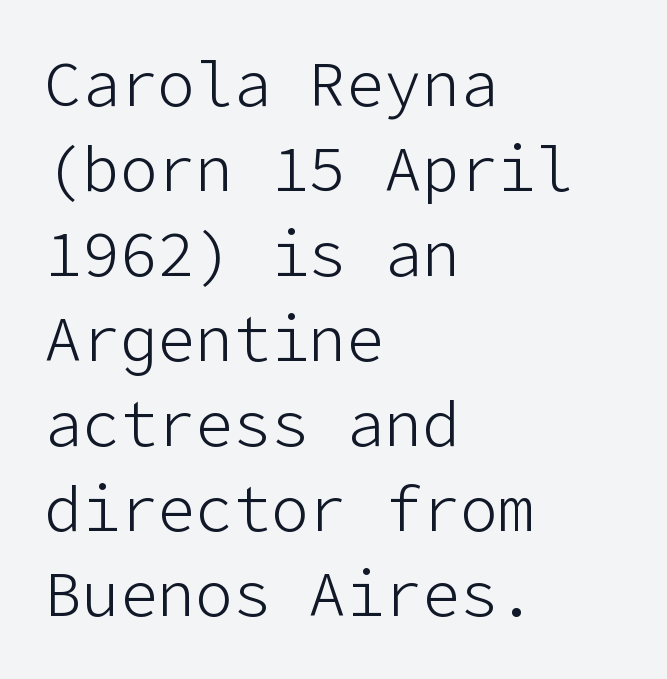
{"serif": "no", "italic": "no", "bold": "no", "weight": "light", "width": "normal", "stroke_contrast": "low", "x_height": "medium", "underline": "no", "align": "left", "line_spacing": "normal", "line_spacing_ratio": 1.35, "letter_spacing": "normal", "letter_spacing_em": 0.0, "glyph_px": 63}
